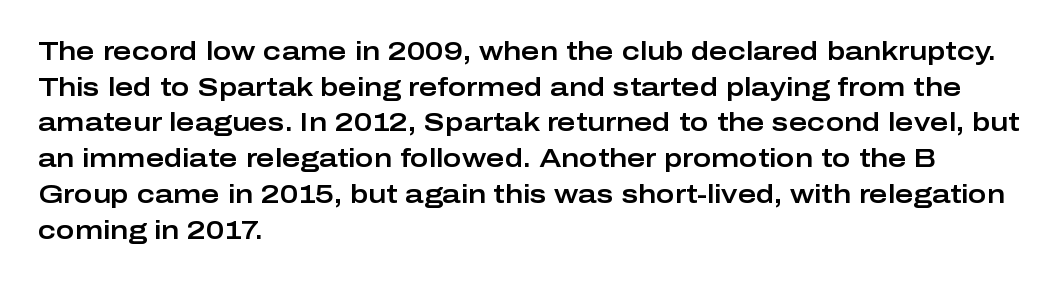
The image shows 25 px text type, upright; set left-aligned, normal line spacing (1.43x), normal letter spacing, not underlined.
